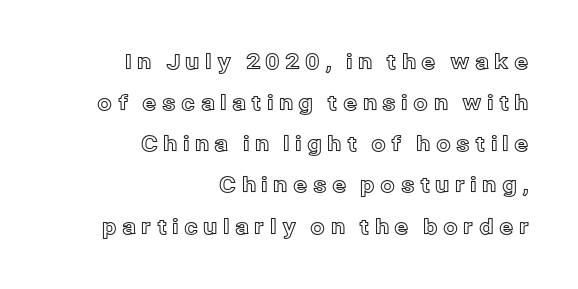
Q: Is the text italic (slanted)? A: No, it is upright.
Q: Is the text underlined? A: No.
Q: How is the paragraph aligned? A: Right-aligned.
Q: Is the spacing between letters normal or unusually wide? A: Unusually wide.
Q: Is the spacing between lines tight, normal or loose? A: Loose.
